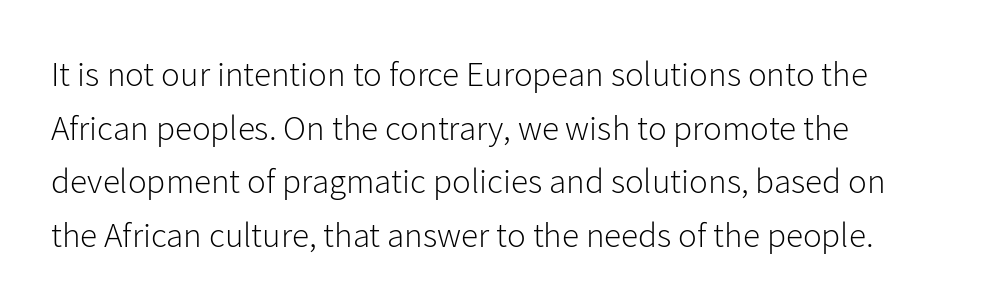
Typographically, this falls in the sans-serif category. Summary of weight: not heavy and not bold. The axis of the letterforms is exactly vertical. The lines sit at an ordinary, default distance from one another. Inter-character spacing is left at the font's built-in metrics.
